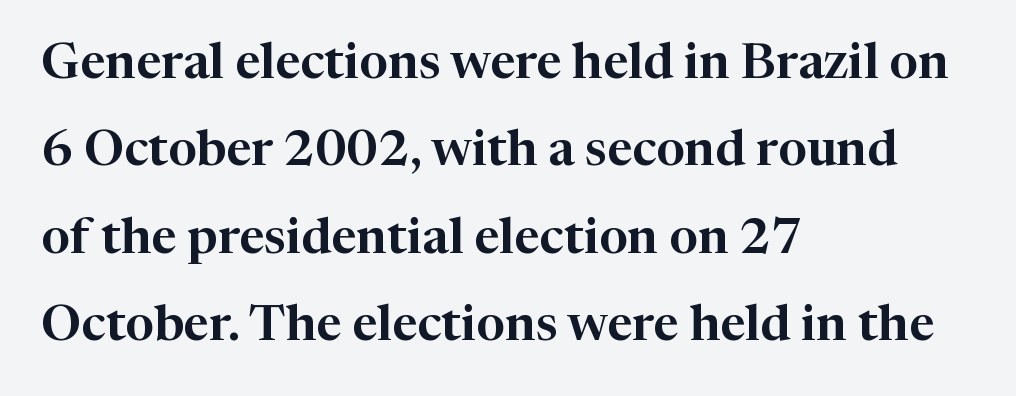
Q: Is the text italic (slanted)? A: No, it is upright.
Q: Is the typeface a serif or a sans-serif typeface? A: Serif.
Q: Is the text underlined? A: No.
Q: How is the paragraph aligned? A: Left-aligned.
Q: Is the spacing between letters normal or unusually wide? A: Normal.
Q: Width (condensed, normal, or wide)? A: Normal.
Q: Stroke contrast? A: High.
Q: x-height? A: Medium.
Q: Monospaced? A: No.
